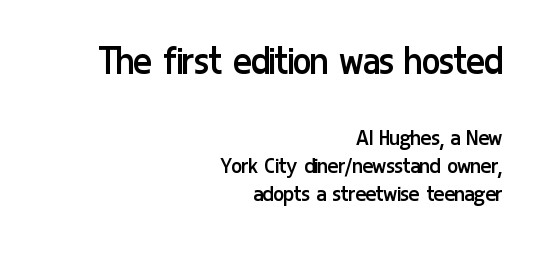
The image shows 43 px regular-weight, condensed sans-serif type, upright; set right-aligned, tight line spacing (1.12x), normal letter spacing, not underlined; the first (top) block is 1.72x larger; low stroke contrast and a medium x-height.
